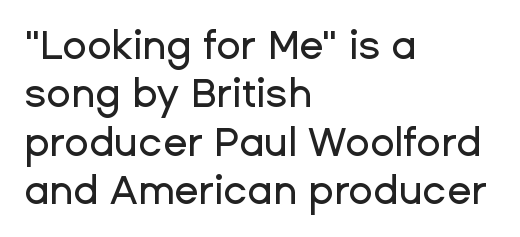
Check where the strokes stop: nothing finishes them off — pure sans. Proportional: the letters do not fall into vertical columns. How are the letters spaced? Ordinarily, with no added tracking. The lettering holds an erect, upright posture throughout. Each row of text sits above clean, open space.
